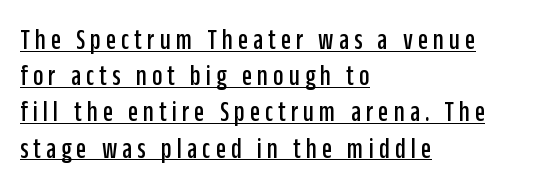
The image shows 29 px condensed sans-serif type, upright; set left-aligned, normal line spacing (1.25x), underlined; low stroke contrast and a large x-height.
